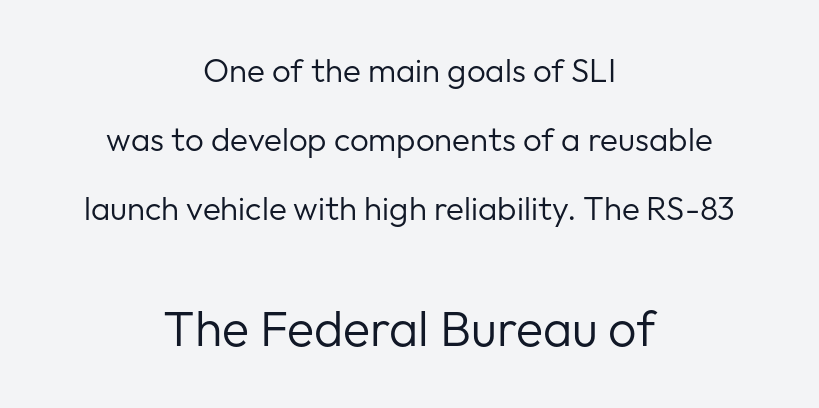
The image shows 50 px regular-weight sans-serif type, upright; set centered, loose line spacing (2.09x), normal letter spacing, not underlined; the second (bottom) block is 1.52x larger; low stroke contrast and a medium x-height.
